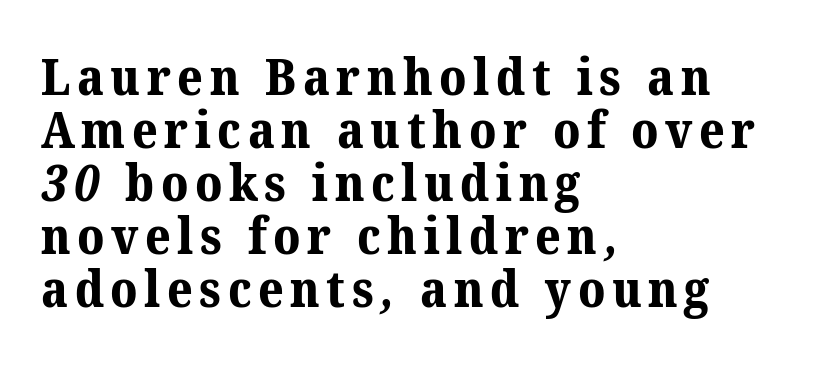
The image shows 50 px bold serif type; set left-aligned, tight line spacing (1.06x), not underlined; medium stroke contrast and a medium x-height.
